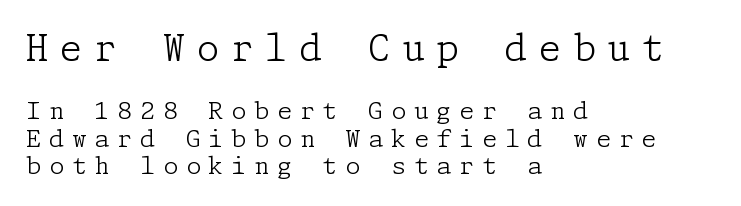
Q: Is the text bold? A: No.
Q: Is the text italic (slanted)? A: No, it is upright.
Q: Is the typeface a serif or a sans-serif typeface? A: Serif.
Q: Is the text underlined? A: No.
Q: How is the paragraph aligned? A: Left-aligned.
Q: Is the spacing between letters normal or unusually wide? A: Unusually wide.
Q: Is the spacing between lines tight, normal or loose? A: Tight.
Q: Which block of text is set in a larger size, the first (top) or the second (bottom)? A: The first (top) one.
Q: Width (condensed, normal, or wide)? A: Normal.
Q: Stroke contrast? A: Low.
Q: x-height? A: Medium.
